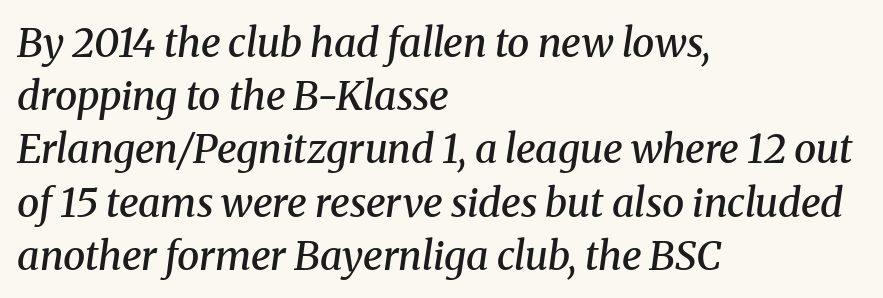
Quick note: italic. Line beginnings align vertically; line endings do not. The foot of each line stays bare and open. The tracking reads as untouched default to a designer's eye.
